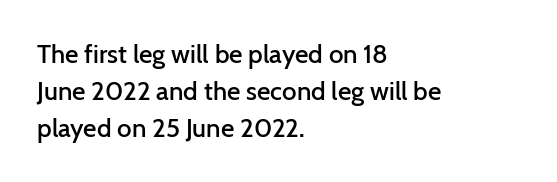
The image shows 26 px text type, upright; set left-aligned, normal line spacing (1.43x), normal letter spacing, not underlined.
